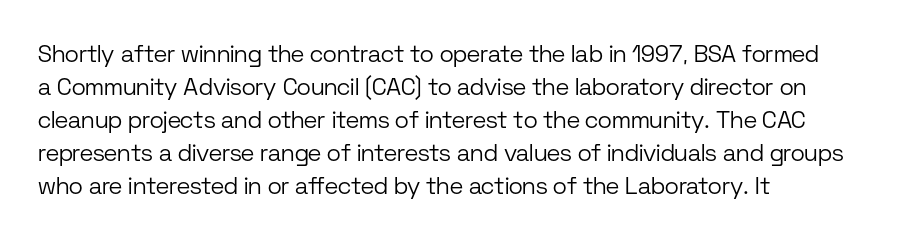
The image shows 24 px text type, upright; set left-aligned, normal line spacing (1.37x), normal letter spacing, not underlined.
